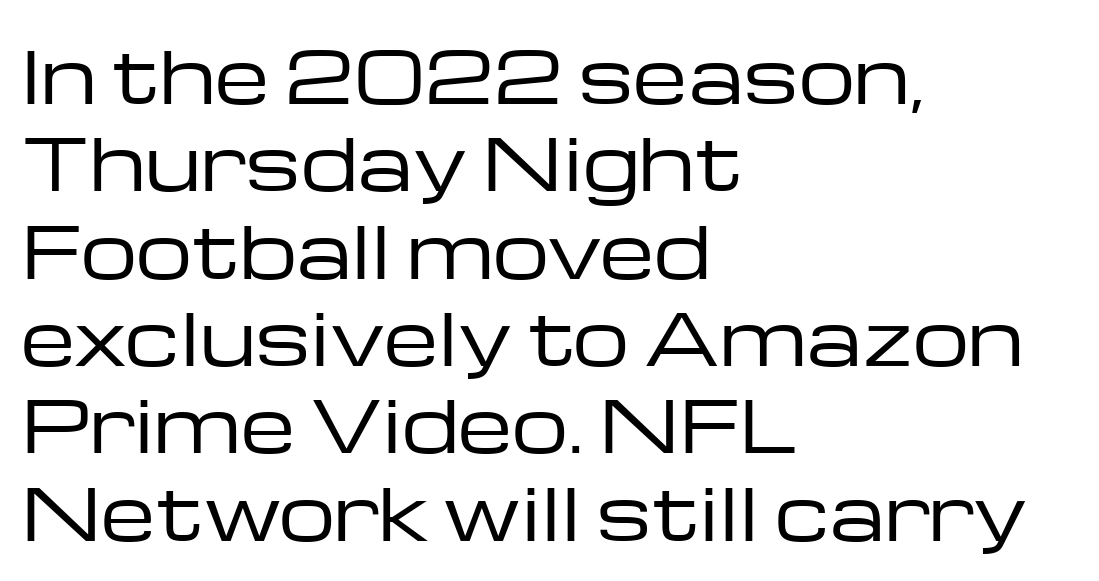
Each letter's strokes conclude bluntly, with no projecting serifs. The type sits square on the baseline with zero lean. Teacher's note: observe the even left margin — that is flush-left alignment. The foot of each line stays bare and open. Stems here are at most as thick as an everyday book face. Between one letter and the next there's only the usual sliver of space.
